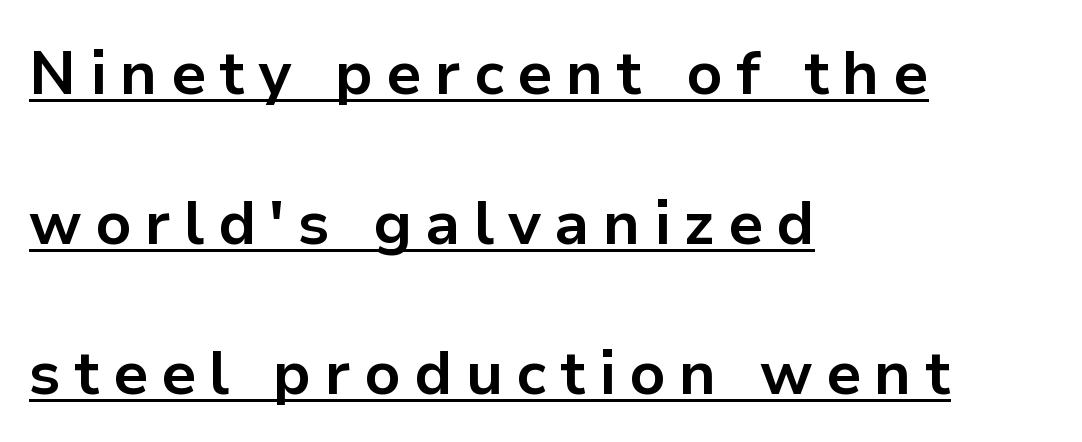
{"serif": "no", "italic": "no", "bold": "yes", "weight": "bold", "width": "normal", "stroke_contrast": "low", "x_height": "medium", "monospaced": "no", "underline": "yes", "align": "left", "line_spacing": "loose", "line_spacing_ratio": 2.46, "letter_spacing": "wide", "letter_spacing_em": 0.22, "glyph_px": 61}
